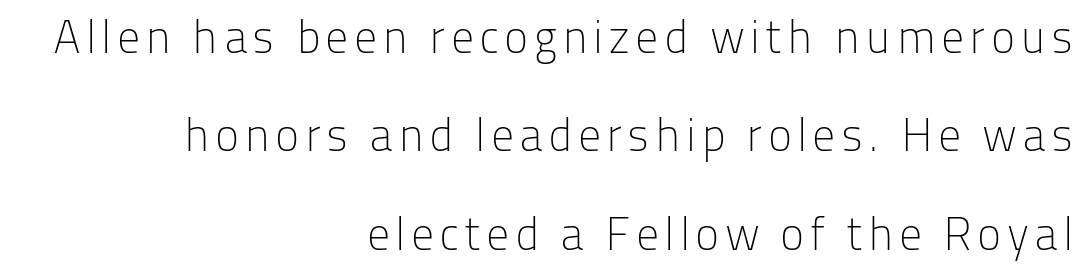
Q: Is the text bold? A: No.
Q: Is the text italic (slanted)? A: No, it is upright.
Q: Is the typeface a serif or a sans-serif typeface? A: Sans-serif.
Q: Is the text underlined? A: No.
Q: How is the paragraph aligned? A: Right-aligned.
Q: Is the spacing between lines tight, normal or loose? A: Loose.
Q: Width (condensed, normal, or wide)? A: Normal.
Q: Stroke contrast? A: Low.
Q: x-height? A: Medium.
Q: Monospaced? A: No.
